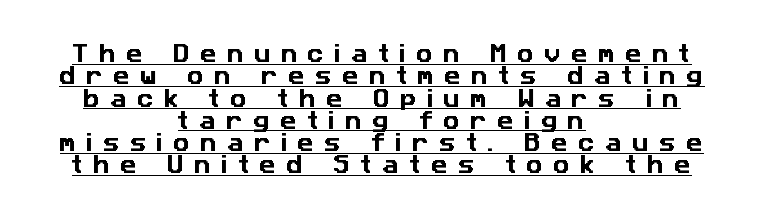
The rendering inserts visible extra space after every character. The setting favours the middle, as headings and verse often do. Vertical spacing — tight. A baseline rule has been typeset under these characters.
